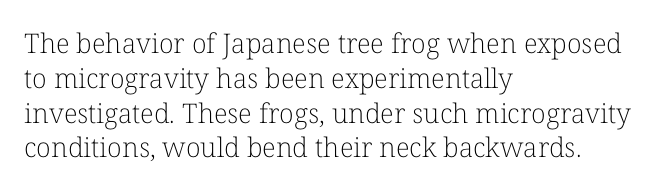
{"italic": "no", "bold": "no", "underline": "no", "align": "left", "line_spacing": "normal", "line_spacing_ratio": 1.29, "letter_spacing": "normal", "letter_spacing_em": 0.0, "glyph_px": 27}
